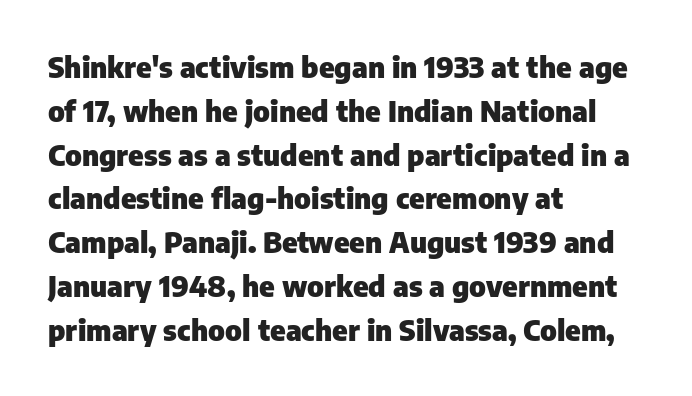
Nobody drew a line under any word here. Nothing sits at the stroke ends, so this counts as sans-serif. Typographic density is high because the face is bold. The letters advance in unequal steps, a hallmark of proportional type. The line texture is even and compact thanks to regular tracking.
